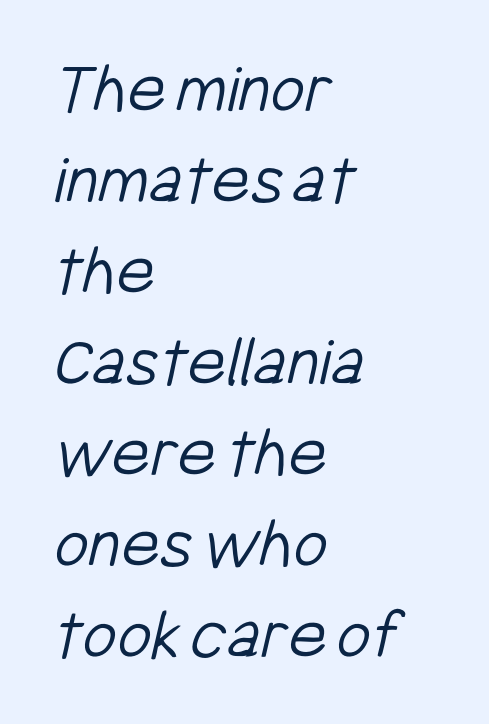
Q: Is the text bold? A: No.
Q: Is the typeface a serif or a sans-serif typeface? A: Sans-serif.
Q: Is the text underlined? A: No.
Q: How is the paragraph aligned? A: Left-aligned.
Q: Is the spacing between letters normal or unusually wide? A: Normal.
Q: Width (condensed, normal, or wide)? A: Condensed.
Q: Stroke contrast? A: Low.
Q: x-height? A: Medium.
Q: Monospaced? A: No.
